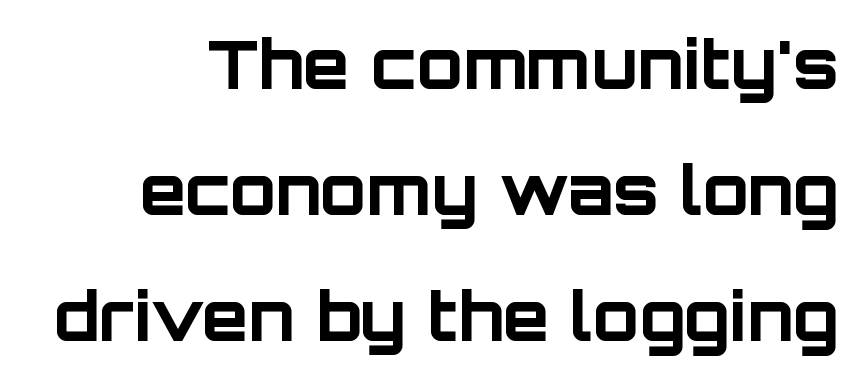
The rendering uses a bold face; every stroke is thick and dark. Nothing unusual about the tracking: characters are spaced as the font intends. Looks like regular typesetting: each glyph gets only the width it needs. These lines are composed in type without serifs.
